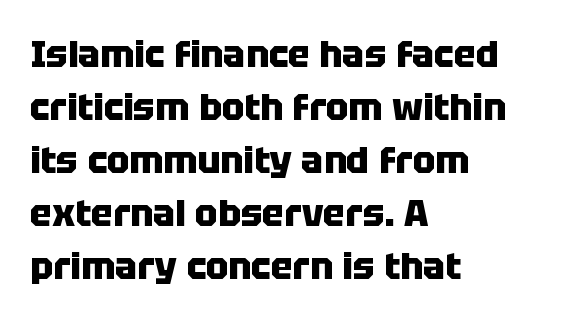
Q: Is the text bold? A: Yes.
Q: Is the text italic (slanted)? A: No, it is upright.
Q: Is the typeface a serif or a sans-serif typeface? A: Sans-serif.
Q: Is the text underlined? A: No.
Q: How is the paragraph aligned? A: Left-aligned.
Q: Is the spacing between letters normal or unusually wide? A: Normal.
Q: Is the spacing between lines tight, normal or loose? A: Normal.
Q: Width (condensed, normal, or wide)? A: Normal.
Q: Stroke contrast? A: Low.
Q: x-height? A: Large.
Q: Monospaced? A: No.
